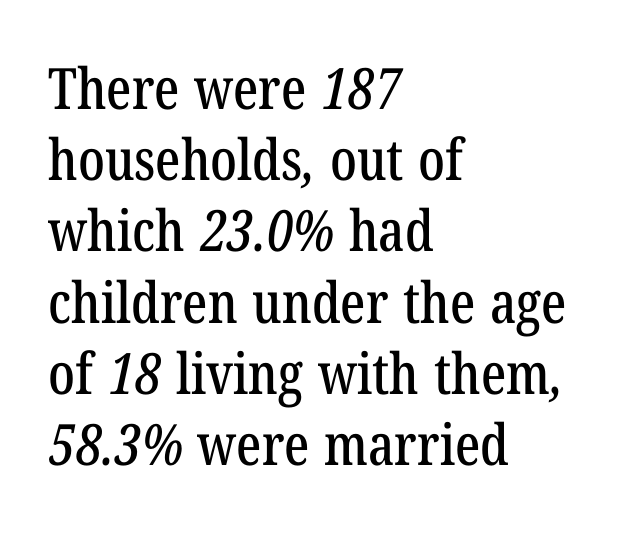
Q: Is the typeface a serif or a sans-serif typeface? A: Serif.
Q: Is the text underlined? A: No.
Q: How is the paragraph aligned? A: Left-aligned.
Q: Is the spacing between letters normal or unusually wide? A: Normal.
Q: Is the spacing between lines tight, normal or loose? A: Normal.
Q: Width (condensed, normal, or wide)? A: Condensed.
Q: Stroke contrast? A: Low.
Q: x-height? A: Medium.
Q: Monospaced? A: No.
